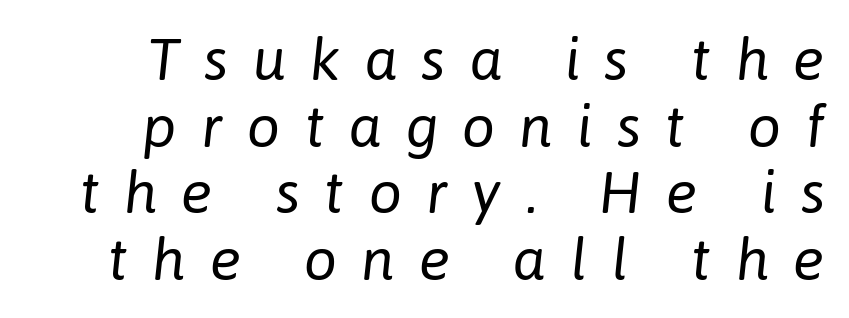
{"italic": "yes", "lean": "right", "slant_degrees": 6, "bold": "no", "weight": "regular", "width": "normal", "stroke_contrast": "low", "x_height": "medium", "monospaced": "no", "underline": "no", "line_spacing": "tight", "line_spacing_ratio": 1.13, "letter_spacing": "wide", "letter_spacing_em": 0.41, "glyph_px": 59}
